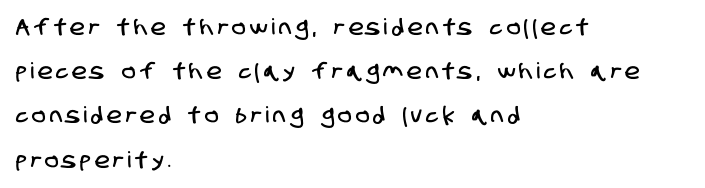
Q: Is the text underlined? A: No.
Q: How is the paragraph aligned? A: Left-aligned.
Q: Is the spacing between letters normal or unusually wide? A: Unusually wide.
Q: Is the spacing between lines tight, normal or loose? A: Loose.
